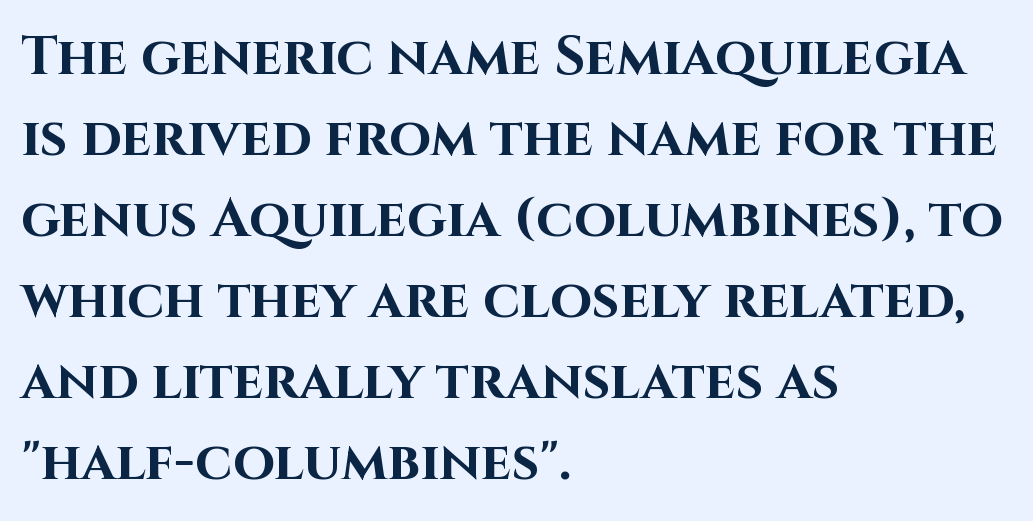
{"serif": "no", "italic": "no", "bold": "yes", "weight": "bold", "width": "normal", "stroke_contrast": "high", "x_height": "large", "monospaced": "no", "underline": "no", "align": "left", "line_spacing": "normal", "line_spacing_ratio": 1.5, "letter_spacing": "normal", "letter_spacing_em": 0.0, "glyph_px": 54}
